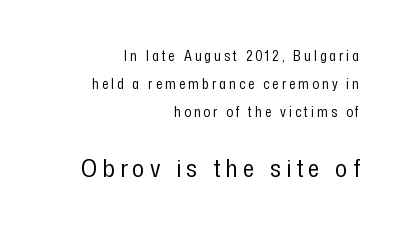
{"italic": "no", "bold": "no", "underline": "no", "align": "right", "line_spacing": "loose", "line_spacing_ratio": 2.0, "letter_spacing": "wide", "letter_spacing_em": 0.21, "larger_block": "second", "size_ratio": 1.79, "glyph_px": 25}
